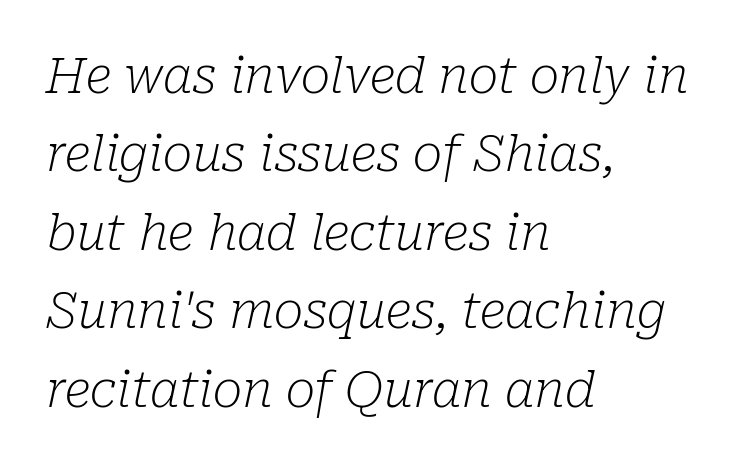
Q: Is the text bold? A: No.
Q: Is the text italic (slanted)? A: Yes, it leans right by about 10 degrees.
Q: Is the typeface a serif or a sans-serif typeface? A: Serif.
Q: Is the text underlined? A: No.
Q: How is the paragraph aligned? A: Left-aligned.
Q: Is the spacing between letters normal or unusually wide? A: Normal.
Q: Is the spacing between lines tight, normal or loose? A: Normal.
Q: Width (condensed, normal, or wide)? A: Normal.
Q: Stroke contrast? A: Low.
Q: x-height? A: Medium.
Q: Monospaced? A: No.
